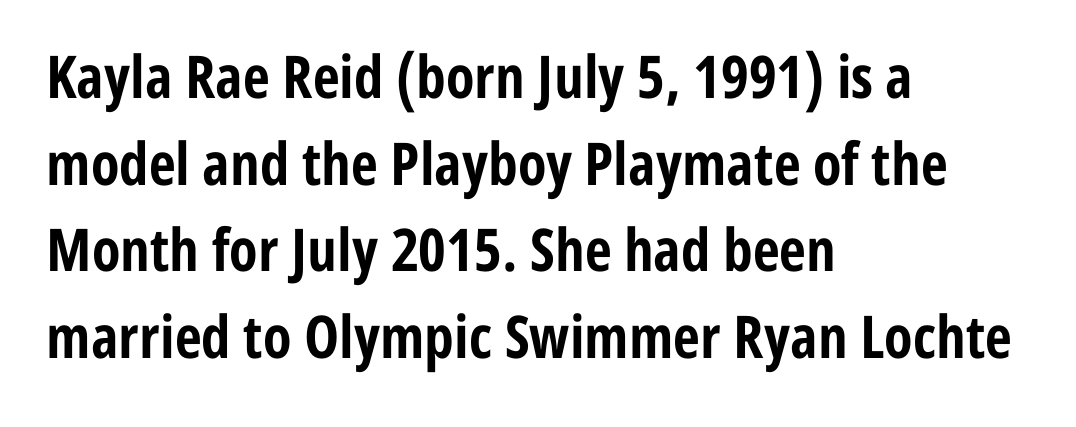
All the whitespace from short lines collects on the right. These lines carry a lot of weight — the face is fully bold. No word sits above an underline. The font's upright variant was chosen for this text. The face used here is a sans, in the tradition of grotesques and geometrics. The face used here is rendered with its standard letterfit.
